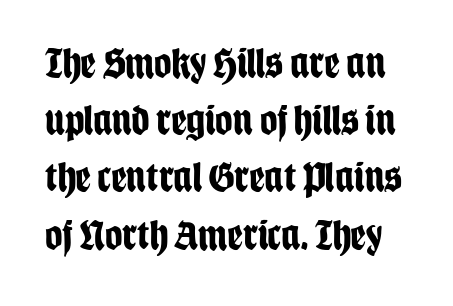
Q: Is the text bold? A: Yes.
Q: Is the text italic (slanted)? A: No, it is upright.
Q: Is the typeface a serif or a sans-serif typeface? A: Sans-serif.
Q: Is the text underlined? A: No.
Q: Is the spacing between letters normal or unusually wide? A: Normal.
Q: Is the spacing between lines tight, normal or loose? A: Normal.
Q: Width (condensed, normal, or wide)? A: Condensed.
Q: Stroke contrast? A: Low.
Q: x-height? A: Large.
Q: Monospaced? A: No.
